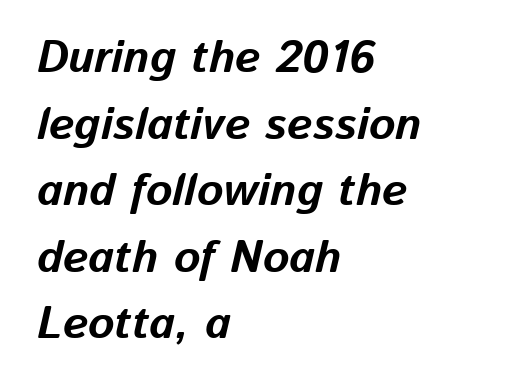
{"italic": "yes", "lean": "right", "slant_degrees": 13, "bold": "yes", "weight": "bold", "width": "normal", "stroke_contrast": "low", "x_height": "medium", "monospaced": "no", "underline": "no", "align": "left", "line_spacing": "normal", "line_spacing_ratio": 1.48, "letter_spacing": "normal", "letter_spacing_em": 0.0, "glyph_px": 45}
